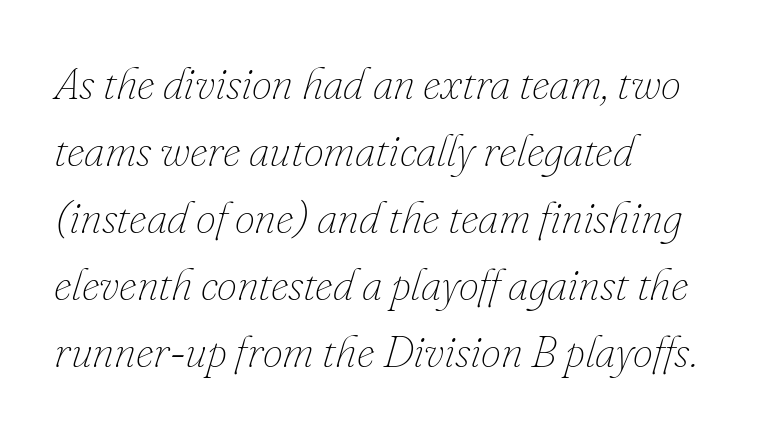
Q: Is the text bold? A: No.
Q: Is the text italic (slanted)? A: Yes, it leans right by about 16 degrees.
Q: Is the text underlined? A: No.
Q: How is the paragraph aligned? A: Left-aligned.
Q: Is the spacing between letters normal or unusually wide? A: Normal.
Q: Is the spacing between lines tight, normal or loose? A: Normal.
Q: Width (condensed, normal, or wide)? A: Normal.
Q: Stroke contrast? A: Low.
Q: x-height? A: Small.
Q: Monospaced? A: No.
